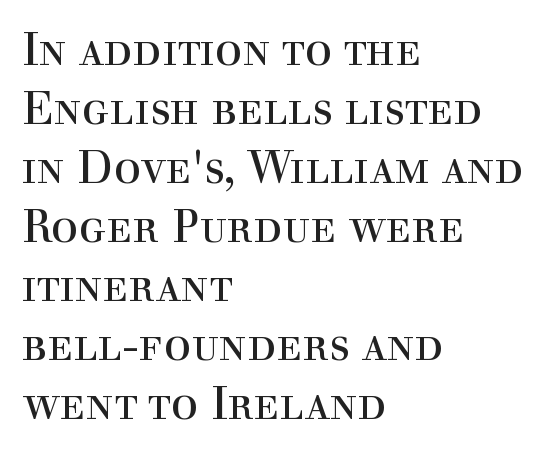
{"serif": "yes", "italic": "no", "bold": "no", "weight": "regular", "width": "normal", "x_height": "medium", "monospaced": "no", "underline": "no", "align": "left", "line_spacing": "normal", "line_spacing_ratio": 1.31, "letter_spacing": "normal", "letter_spacing_em": 0.0, "glyph_px": 45}
